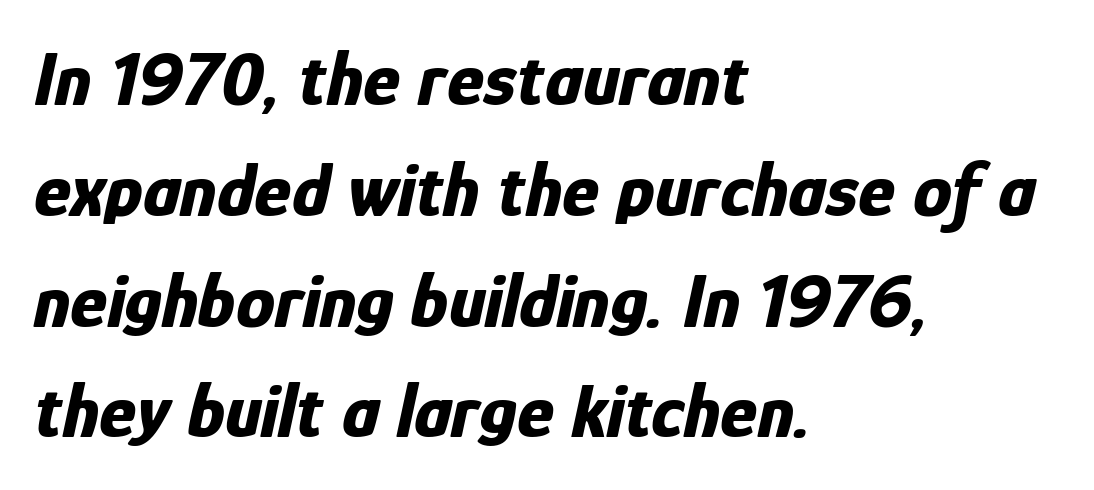
The image shows 78 px bold, condensed type, italic (leaning right); set left-aligned, normal line spacing (1.42x), normal letter spacing, not underlined; low stroke contrast and a medium x-height.
